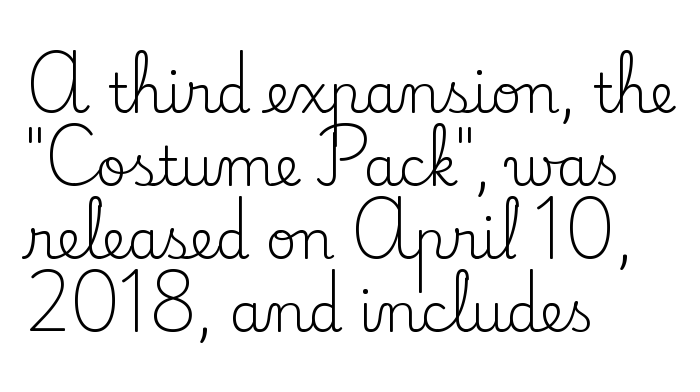
The image shows 54 px regular-weight type, upright; set left-aligned, normal line spacing (1.35x), normal letter spacing, not underlined; low stroke contrast and a small x-height.
